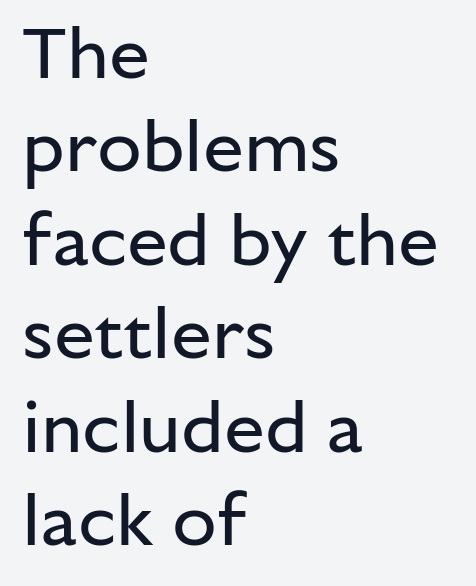
Q: Is the text bold? A: No.
Q: Is the text italic (slanted)? A: No, it is upright.
Q: Is the typeface a serif or a sans-serif typeface? A: Sans-serif.
Q: Is the text underlined? A: No.
Q: How is the paragraph aligned? A: Left-aligned.
Q: Is the spacing between letters normal or unusually wide? A: Normal.
Q: Is the spacing between lines tight, normal or loose? A: Normal.
Q: Width (condensed, normal, or wide)? A: Normal.
Q: Stroke contrast? A: Low.
Q: x-height? A: Medium.
Q: Monospaced? A: No.
